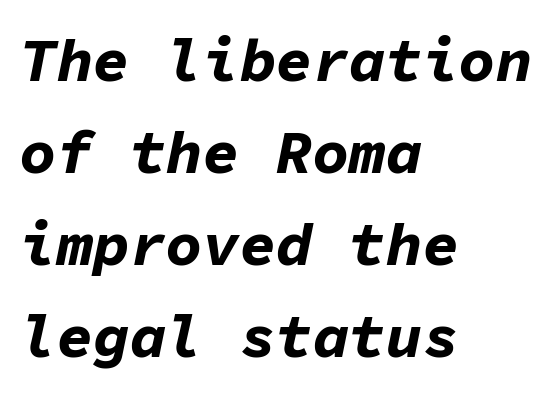
Q: Is the text bold? A: Yes.
Q: Is the text italic (slanted)? A: Yes, it leans right by about 11 degrees.
Q: Is the text underlined? A: No.
Q: How is the paragraph aligned? A: Left-aligned.
Q: Is the spacing between letters normal or unusually wide? A: Normal.
Q: Is the spacing between lines tight, normal or loose? A: Normal.
Q: Width (condensed, normal, or wide)? A: Normal.
Q: Stroke contrast? A: Low.
Q: x-height? A: Medium.
Q: Monospaced? A: Yes.
